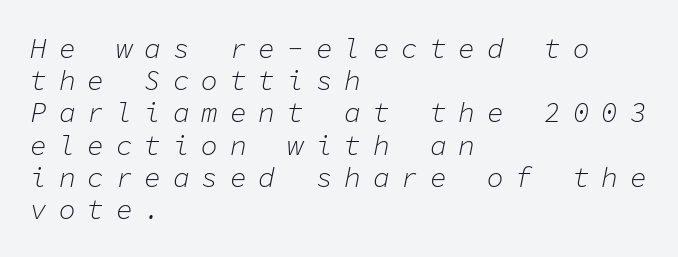
Each letter, wide or thin by design, is forced into the same width here. Is there much room between lines? No — they nearly touch. The foot of each line stays bare and open. The passage shown has open, widely tracked lettering throughout. Bold? No — there's no thickening of the strokes. Short and long lines alike share a common starting point at left.
